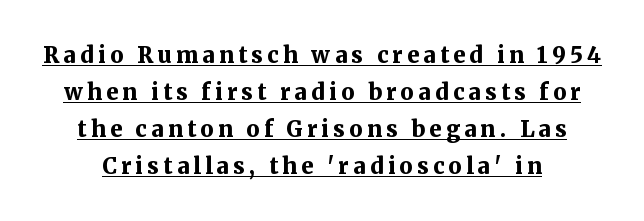
Q: Is the text bold? A: Yes.
Q: Is the text italic (slanted)? A: No, it is upright.
Q: Is the text underlined? A: Yes.
Q: Is the spacing between lines tight, normal or loose? A: Normal.
